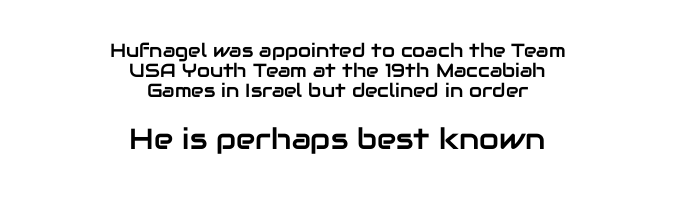
{"serif": "no", "italic": "no", "width": "normal", "stroke_contrast": "low", "x_height": "medium", "monospaced": "no", "underline": "no", "align": "center", "line_spacing": "tight", "line_spacing_ratio": 1.04, "letter_spacing": "normal", "letter_spacing_em": 0.0, "larger_block": "second", "size_ratio": 1.53, "glyph_px": 29}
